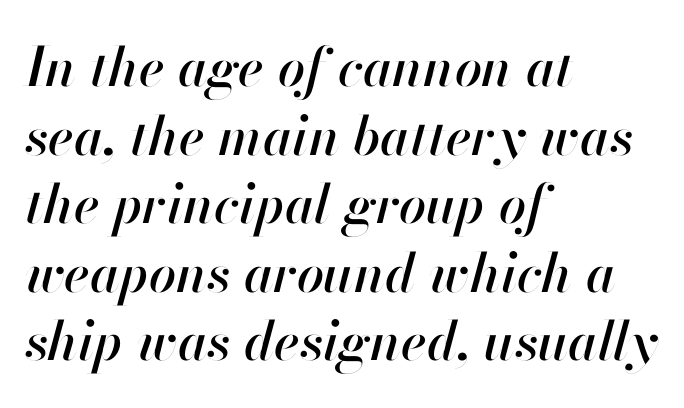
Q: Is the text italic (slanted)? A: Yes, it leans right by about 13 degrees.
Q: Is the text underlined? A: No.
Q: How is the paragraph aligned? A: Left-aligned.
Q: Is the spacing between letters normal or unusually wide? A: Normal.
Q: Is the spacing between lines tight, normal or loose? A: Normal.
Q: Width (condensed, normal, or wide)? A: Normal.
Q: Stroke contrast? A: High.
Q: x-height? A: Small.
Q: Monospaced? A: No.
